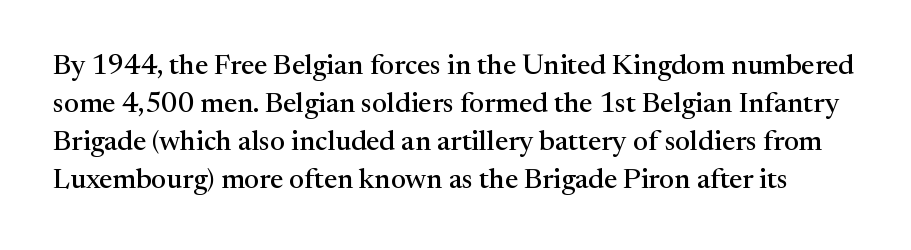
Lines of text with bare space underneath. The letters carry serifs — small finishing strokes at the ends of their stems. This sample has the flowing, uneven cadence of proportional lettering. Spacing between characters is what you'd get straight out of the box. In terms of leading, this rendering sits right in the middle.
